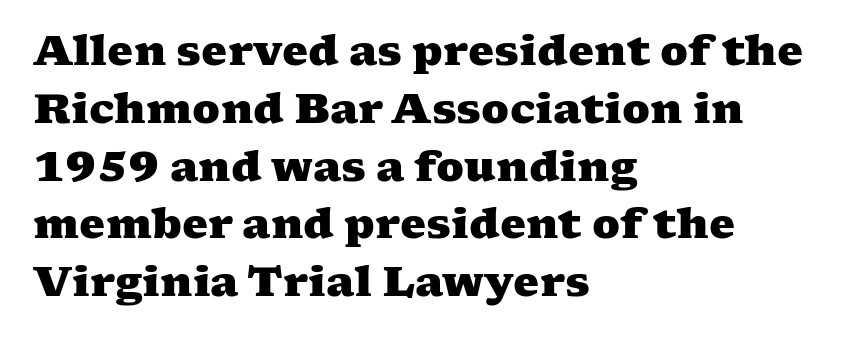
{"serif": "yes", "bold": "yes", "weight": "heavy", "width": "wide", "stroke_contrast": "medium", "x_height": "medium", "monospaced": "no", "underline": "no", "align": "left", "line_spacing": "normal", "line_spacing_ratio": 1.41, "letter_spacing": "normal", "letter_spacing_em": 0.0, "glyph_px": 41}
